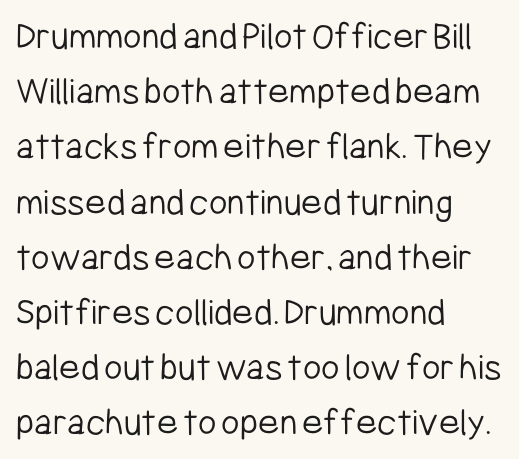
Q: Is the text bold? A: No.
Q: Is the text italic (slanted)? A: No, it is upright.
Q: Is the typeface a serif or a sans-serif typeface? A: Sans-serif.
Q: Is the text underlined? A: No.
Q: How is the paragraph aligned? A: Left-aligned.
Q: Is the spacing between letters normal or unusually wide? A: Normal.
Q: Is the spacing between lines tight, normal or loose? A: Normal.
Q: Width (condensed, normal, or wide)? A: Condensed.
Q: Stroke contrast? A: Low.
Q: x-height? A: Medium.
Q: Monospaced? A: No.
